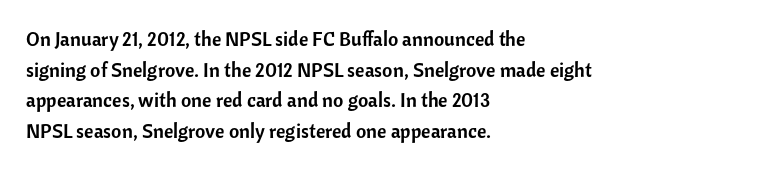
The image shows 20 px text type, upright; set left-aligned, normal line spacing (1.53x), normal letter spacing, not underlined.
